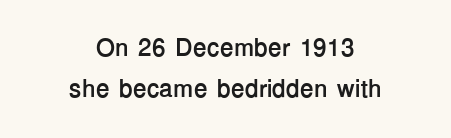
The image shows 25 px bold type, upright; set centered, normal line spacing (1.64x), normal letter spacing, not underlined.
